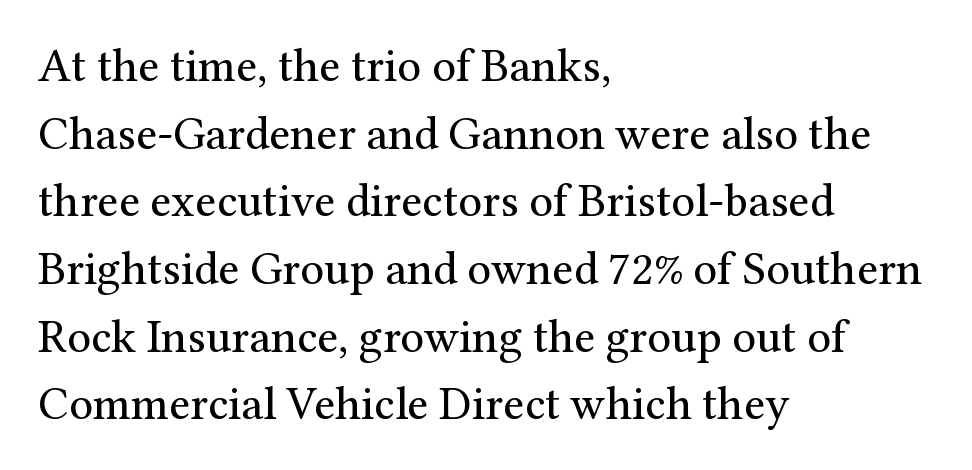
{"serif": "yes", "italic": "no", "bold": "no", "weight": "regular", "width": "normal", "stroke_contrast": "medium", "x_height": "medium", "monospaced": "no", "underline": "no", "align": "left", "line_spacing": "normal", "line_spacing_ratio": 1.44, "letter_spacing": "normal", "letter_spacing_em": 0.0, "glyph_px": 47}
